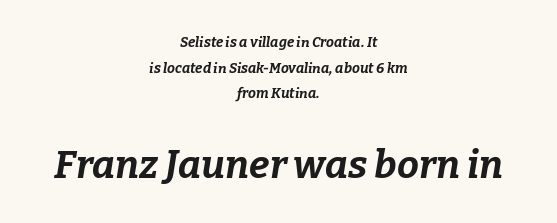
The image shows 39 px bold type, italic (leaning right); set centered, line spacing 1.83x, normal letter spacing, not underlined; the second (bottom) block is 2.79x larger; low stroke contrast and a medium x-height.
